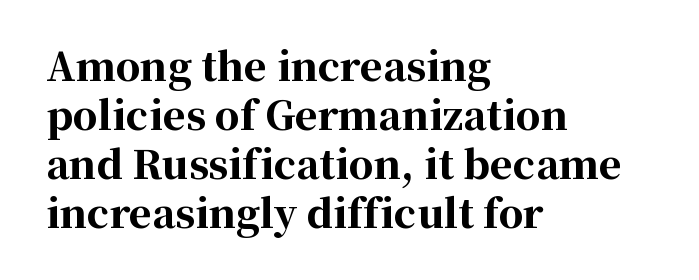
Weight: bold. You could not count columns in this text — the font is proportionally spaced. Each letter's strokes conclude with small projecting serifs. Clear beneath every line of the passage. Each word holds together tightly as a unit, with standard inter-letter gaps. Visually the block forms a straight wall on the left and a jagged coastline on the right.
